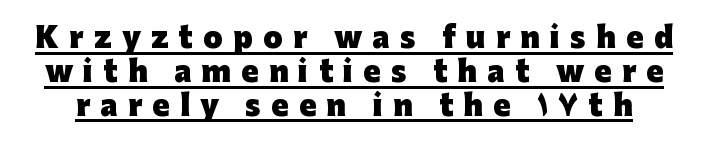
You could only call the tracking loose — the letters float apart. The words here are underlined. The characters display no serif detailing; their extremities are plain. Heavy-handed strokes throughout: this text is bold.
